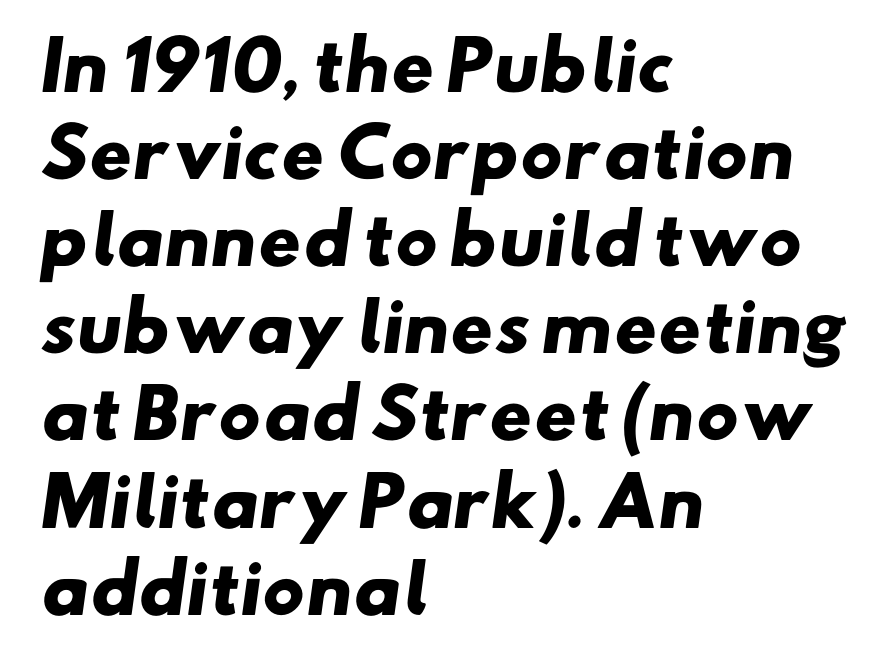
The image shows 66 px heavy, wide sans-serif type; set left-aligned, normal line spacing (1.32x), normal letter spacing, not underlined; low stroke contrast and a small x-height.
